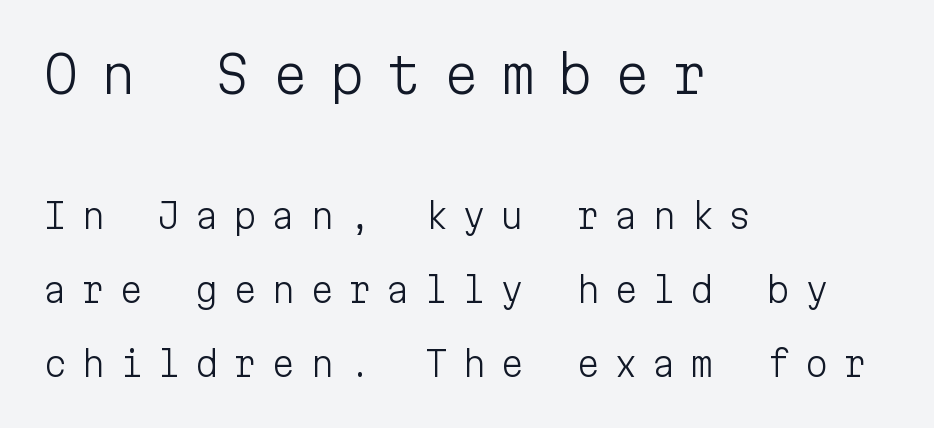
{"serif": "no", "italic": "no", "bold": "no", "weight": "light", "width": "normal", "stroke_contrast": "low", "x_height": "medium", "monospaced": "yes", "underline": "no", "align": "left", "line_spacing": "loose", "line_spacing_ratio": 2.18, "letter_spacing": "wide", "letter_spacing_em": 0.42, "larger_block": "first", "size_ratio": 1.5, "glyph_px": 51}
